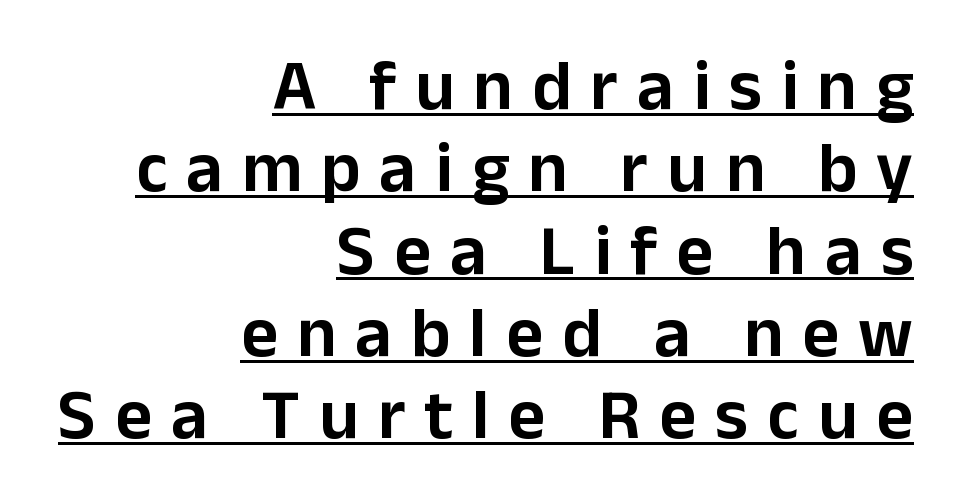
Glance below the letters and you will spot a drawn line. The text block is weighted toward the right margin, trailing off unevenly leftward. These lines have a slow, spaced-out rhythm from letter to letter. This is roman type, the default non-slanted kind. Check where the strokes stop: nothing finishes them off — pure sans.
